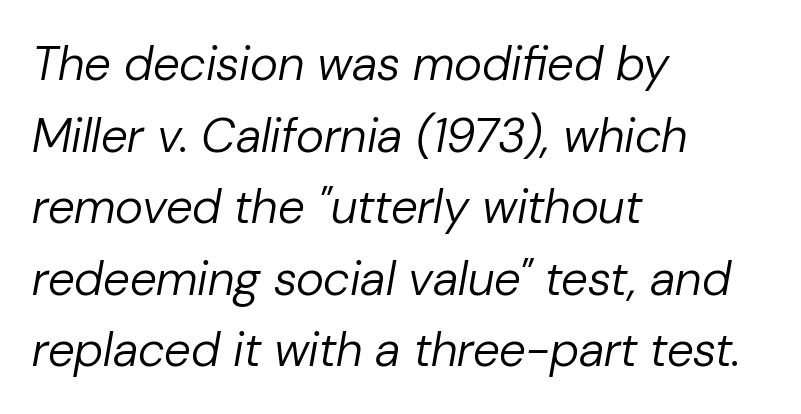
Q: Is the text bold? A: No.
Q: Is the text italic (slanted)? A: Yes, it leans right by about 10 degrees.
Q: Is the text underlined? A: No.
Q: How is the paragraph aligned? A: Left-aligned.
Q: Is the spacing between letters normal or unusually wide? A: Normal.
Q: Is the spacing between lines tight, normal or loose? A: Normal.
Q: Width (condensed, normal, or wide)? A: Normal.
Q: Stroke contrast? A: Low.
Q: x-height? A: Medium.
Q: Monospaced? A: No.
